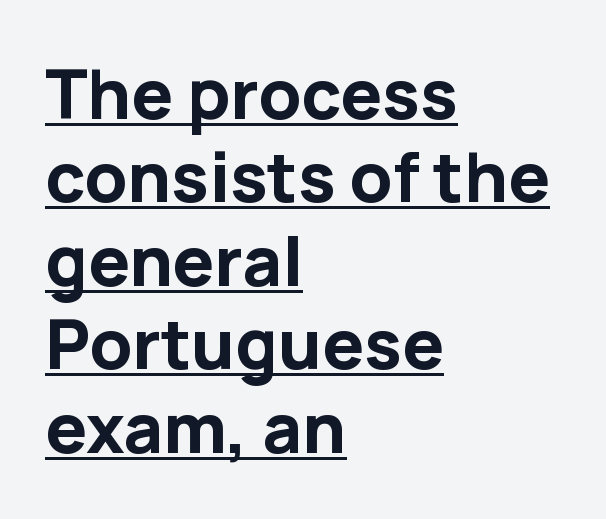
A typesetter would mark this as roman, not italic. This sample has the flowing, uneven cadence of proportional lettering. The specimen includes a rule beneath the text block's lines. Classification — sans serif.
